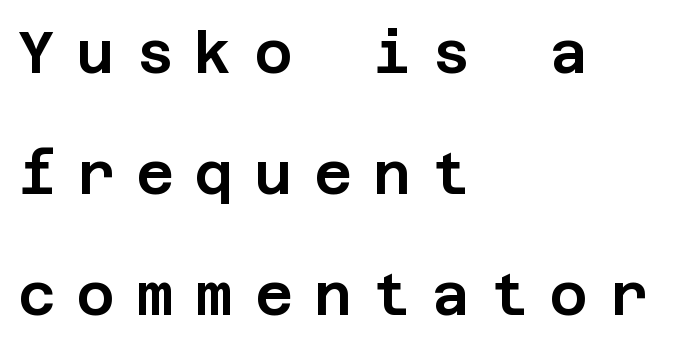
{"serif": "no", "italic": "no", "width": "normal", "stroke_contrast": "low", "x_height": "large", "underline": "no", "align": "left", "line_spacing": "loose", "line_spacing_ratio": 2.09, "letter_spacing": "wide", "letter_spacing_em": 0.37, "glyph_px": 58}
